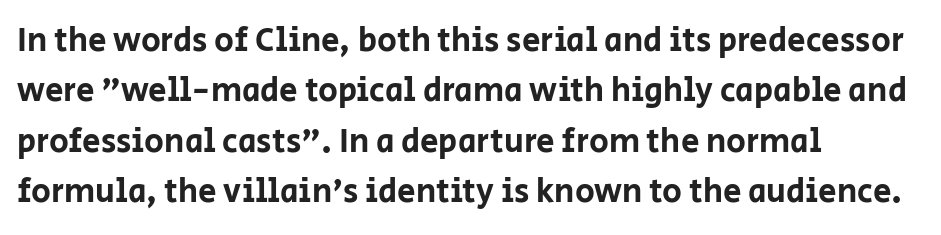
Q: Is the text italic (slanted)? A: No, it is upright.
Q: Is the typeface a serif or a sans-serif typeface? A: Sans-serif.
Q: Is the text underlined? A: No.
Q: How is the paragraph aligned? A: Left-aligned.
Q: Is the spacing between letters normal or unusually wide? A: Normal.
Q: Is the spacing between lines tight, normal or loose? A: Normal.
Q: Width (condensed, normal, or wide)? A: Normal.
Q: Stroke contrast? A: Low.
Q: x-height? A: Large.
Q: Monospaced? A: No.
